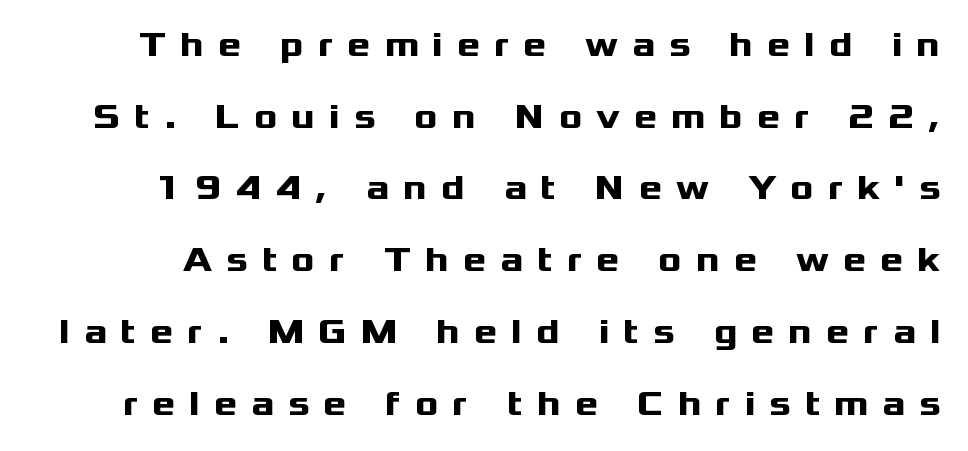
{"serif": "no", "italic": "no", "bold": "yes", "weight": "heavy", "width": "wide", "stroke_contrast": "medium", "x_height": "medium", "monospaced": "no", "underline": "no", "line_spacing": "loose", "line_spacing_ratio": 2.05, "letter_spacing": "wide", "letter_spacing_em": 0.4, "glyph_px": 35}
